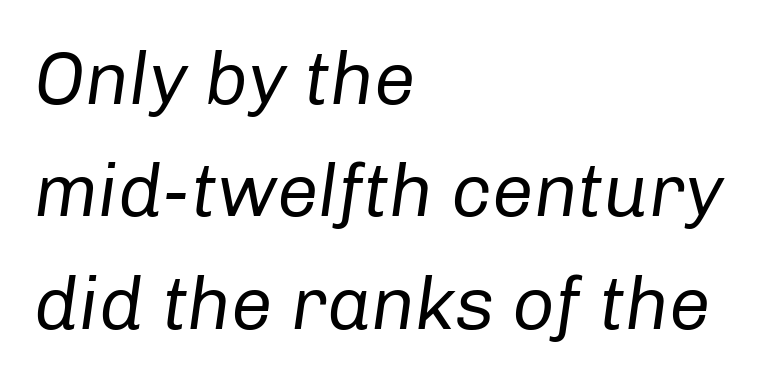
The image shows 74 px regular-weight type, italic (leaning right); set left-aligned, normal line spacing (1.52x), normal letter spacing, not underlined; low stroke contrast and a medium x-height.
